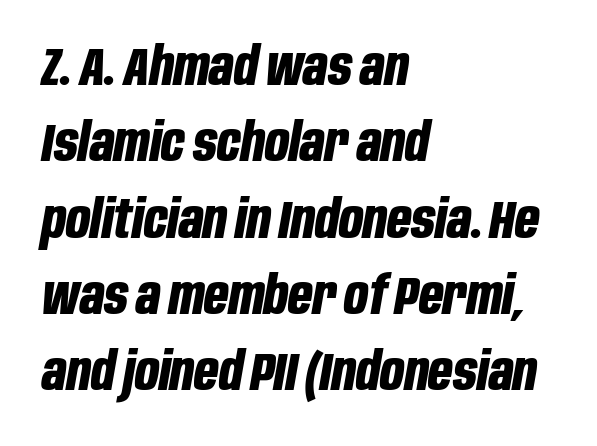
{"italic": "yes", "lean": "right", "slant_degrees": 10, "bold": "yes", "weight": "bold", "width": "condensed", "stroke_contrast": "low", "x_height": "large", "monospaced": "no", "underline": "no", "align": "left", "line_spacing": "normal", "line_spacing_ratio": 1.44, "letter_spacing": "normal", "letter_spacing_em": 0.0, "glyph_px": 53}
